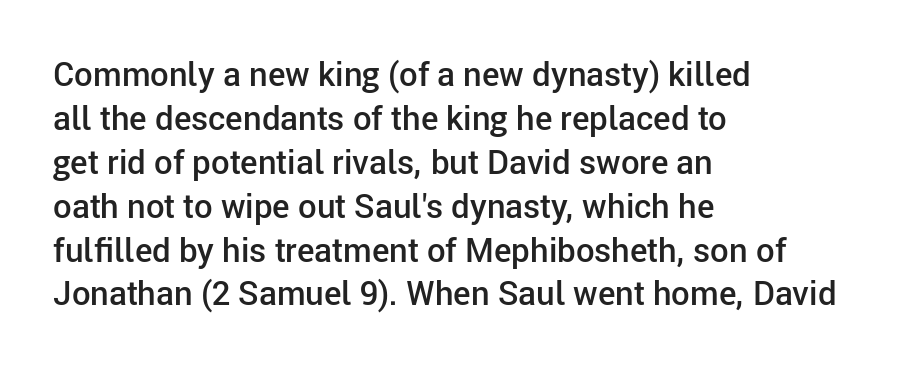
As a designer I'd log this as weight 600, semibold. Varying glyph widths throughout — classic text-font behaviour. Is this a sans? Yes — the strokes have no serifs. Honestly, the letter spacing is just normal — you wouldn't notice it. The string is rendered with underlining switched off.
